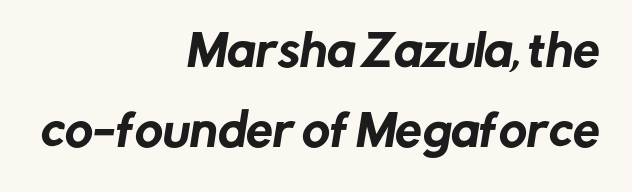
This sample has the flowing, uneven cadence of proportional lettering. Clear beneath every line of the passage. Compared with a flush-left layout, this one pins lines to the opposite, right side. Nothing sits at the stroke ends, so this counts as sans-serif.
